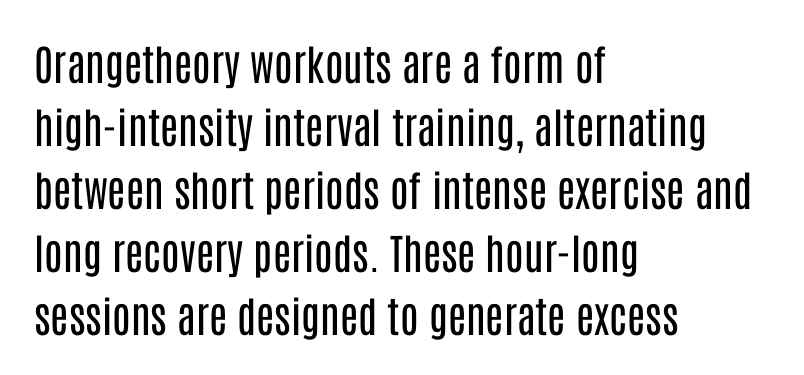
{"serif": "no", "italic": "no", "bold": "no", "weight": "regular", "width": "condensed", "stroke_contrast": "low", "x_height": "large", "monospaced": "no", "underline": "no", "align": "left", "line_spacing": "normal", "line_spacing_ratio": 1.5, "letter_spacing": "normal", "letter_spacing_em": 0.0, "glyph_px": 42}
